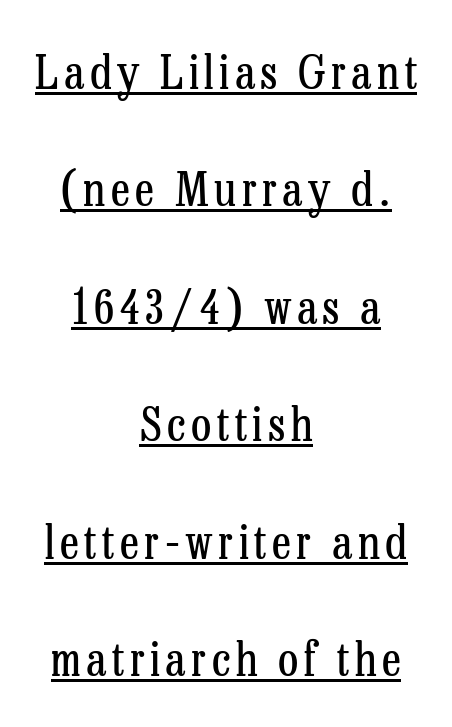
{"serif": "yes", "italic": "no", "bold": "no", "weight": "regular", "width": "condensed", "stroke_contrast": "low", "x_height": "medium", "monospaced": "no", "underline": "yes", "align": "center", "line_spacing": "loose", "line_spacing_ratio": 2.5, "glyph_px": 47}
